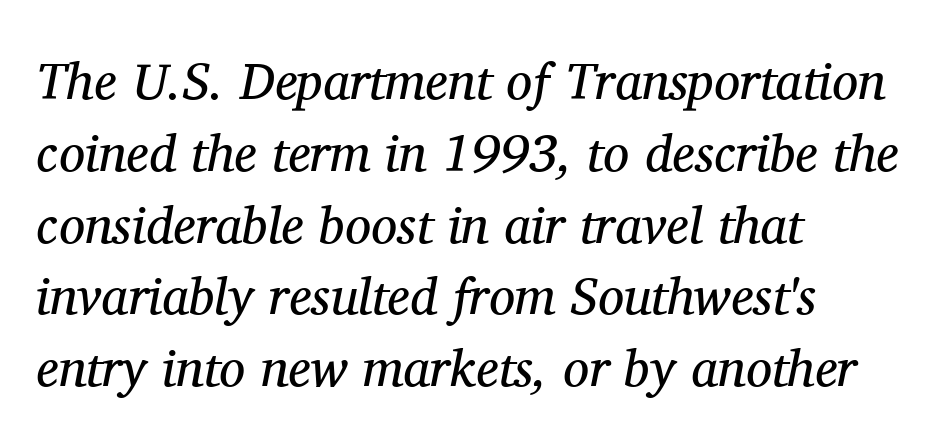
Q: Is the text bold? A: No.
Q: Is the text italic (slanted)? A: Yes, it leans right by about 11 degrees.
Q: Is the typeface a serif or a sans-serif typeface? A: Serif.
Q: Is the text underlined? A: No.
Q: How is the paragraph aligned? A: Left-aligned.
Q: Is the spacing between letters normal or unusually wide? A: Normal.
Q: Is the spacing between lines tight, normal or loose? A: Normal.
Q: Width (condensed, normal, or wide)? A: Normal.
Q: Stroke contrast? A: Medium.
Q: x-height? A: Medium.
Q: Monospaced? A: No.
